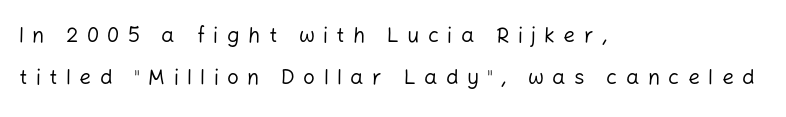
Q: Is the text bold? A: No.
Q: Is the text italic (slanted)? A: No, it is upright.
Q: Is the text underlined? A: No.
Q: How is the paragraph aligned? A: Left-aligned.
Q: Is the spacing between letters normal or unusually wide? A: Unusually wide.
Q: Is the spacing between lines tight, normal or loose? A: Loose.
